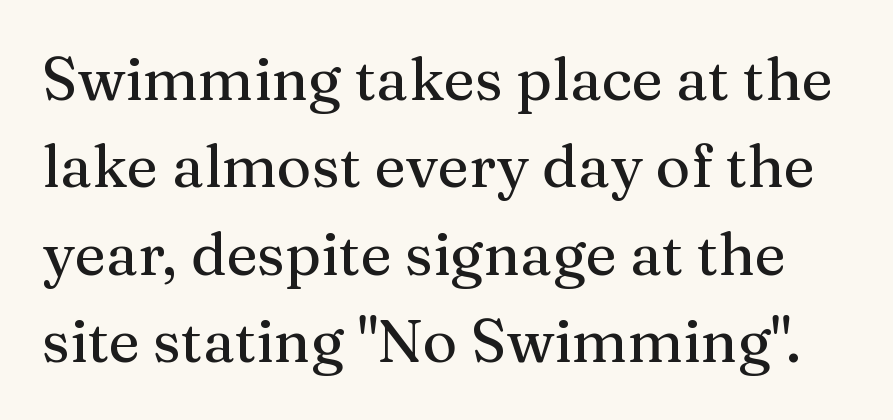
Q: Is the text italic (slanted)? A: No, it is upright.
Q: Is the typeface a serif or a sans-serif typeface? A: Serif.
Q: Is the text underlined? A: No.
Q: Is the spacing between letters normal or unusually wide? A: Normal.
Q: Is the spacing between lines tight, normal or loose? A: Normal.
Q: Width (condensed, normal, or wide)? A: Normal.
Q: Stroke contrast? A: Medium.
Q: x-height? A: Medium.
Q: Monospaced? A: No.
